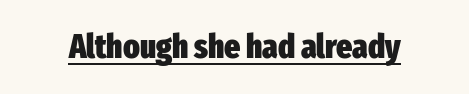
{"serif": "no", "italic": "no", "bold": "yes", "weight": "heavy", "width": "condensed", "stroke_contrast": "low", "x_height": "medium", "monospaced": "no", "underline": "yes", "letter_spacing": "normal", "letter_spacing_em": 0.0, "glyph_px": 34}
